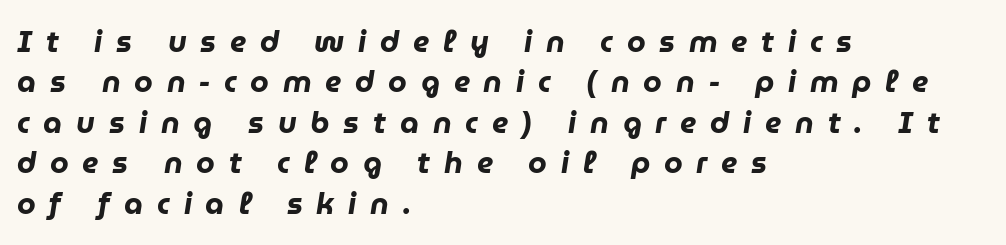
A clean baseline with only descenders dipping below it. Strong, thick strokes mark this as bold type. This sample is left-justified, so line endings fall wherever the words run out. Students, observe: this is what conventionally led text looks like. Do the characters align in a grid? No, the font is proportional.
